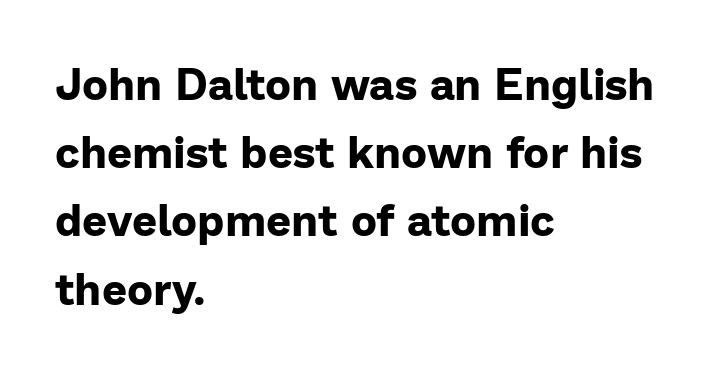
Students, observe: this is what conventionally led text looks like. Horizontal alignment here is leftward, the default for most running prose. The space beneath each line is pristine and unruled. Here the designer chose a conventional face with non-uniform glyph widths. When letters stand straight like this, we call the style roman or upright. You'd pick this weight for a headline — it's a proper bold.
